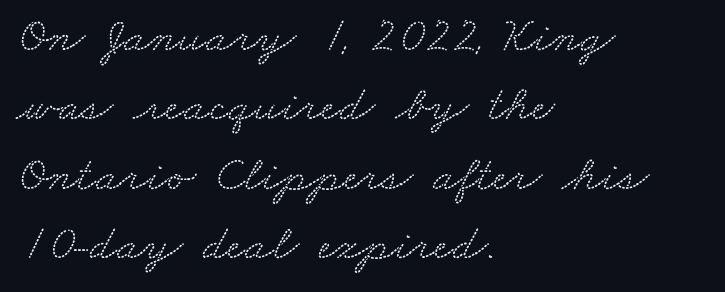
{"width": "wide", "stroke_contrast": "low", "x_height": "small", "monospaced": "no", "underline": "no", "align": "left", "line_spacing": "normal", "line_spacing_ratio": 1.39, "letter_spacing": "normal", "letter_spacing_em": 0.0, "glyph_px": 50}
